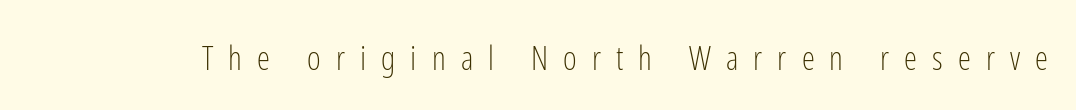
{"serif": "no", "italic": "no", "bold": "no", "weight": "light", "width": "condensed", "stroke_contrast": "low", "x_height": "medium", "monospaced": "no", "underline": "no", "letter_spacing": "wide", "letter_spacing_em": 0.46, "glyph_px": 33}
